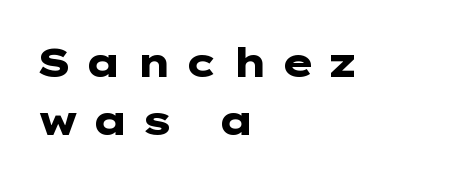
The image shows 40 px heavy, wide sans-serif type, upright; set left-aligned, normal line spacing (1.46x), unusually wide letter spacing (+0.33 em), not underlined; low stroke contrast and a medium x-height.
